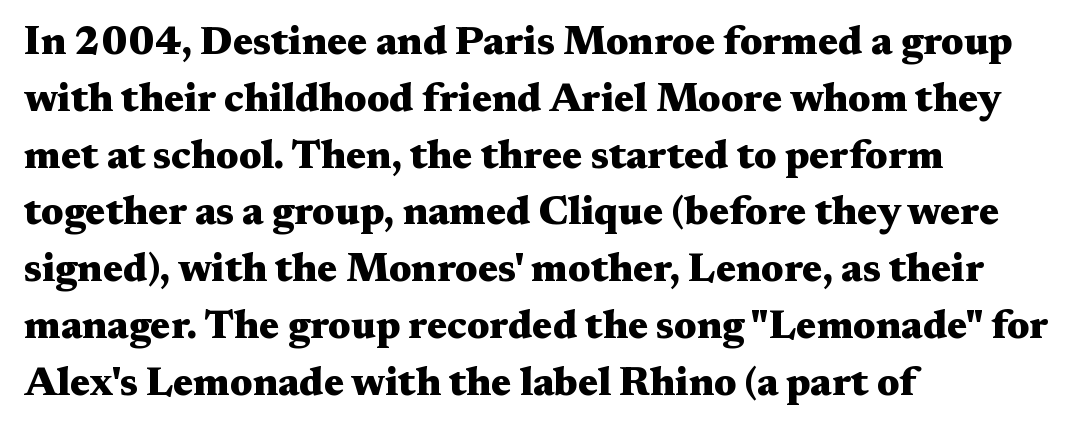
Here the designer chose a conventional face with non-uniform glyph widths. This rendering employs a face with finishing strokes, i.e., a serif. Standard letterfit; no display-style spreading of the glyphs. Typographic density is high because the face is bold. Descenders are the only things crossing below the line. The letters stand upright; this is a roman face.
